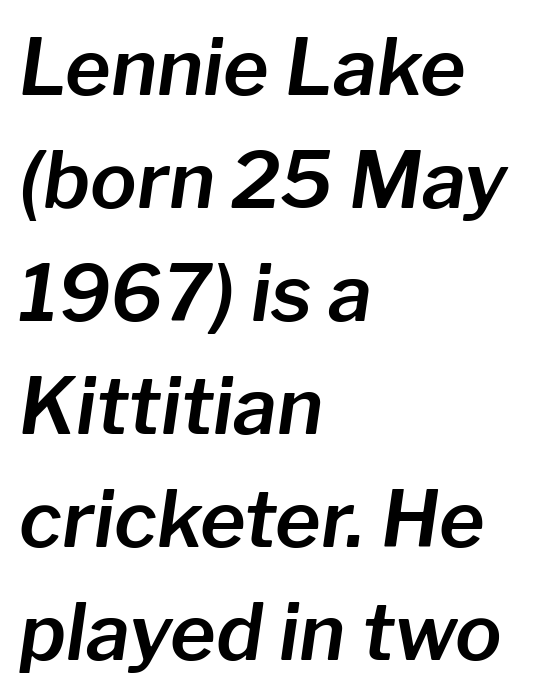
Q: Is the text italic (slanted)? A: Yes, it leans right by about 8 degrees.
Q: Is the text underlined? A: No.
Q: How is the paragraph aligned? A: Left-aligned.
Q: Is the spacing between letters normal or unusually wide? A: Normal.
Q: Is the spacing between lines tight, normal or loose? A: Normal.
Q: Width (condensed, normal, or wide)? A: Normal.
Q: Stroke contrast? A: Low.
Q: x-height? A: Medium.
Q: Monospaced? A: No.
